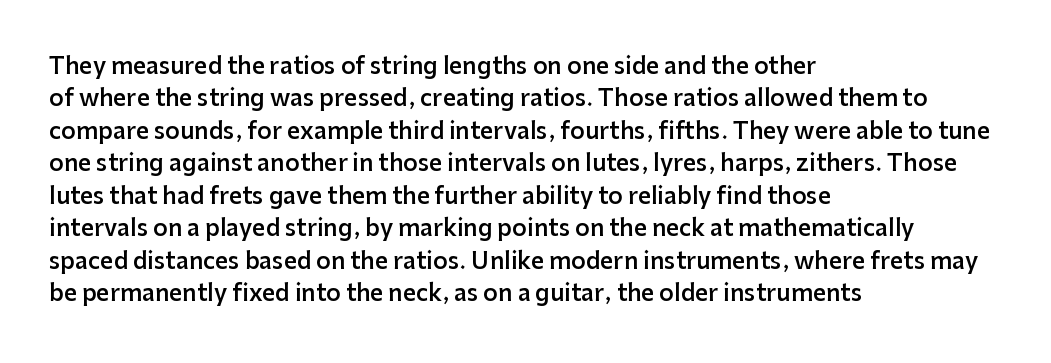
Compared with typical body copy, the letter spacing here is the same. The ragged edge is on the right, which tells us the setting is flush left. The line-height multiplier appears to be the usual default. Is the type bold? Partly — it's a semibold, heavier than regular but not fully bold. Style check: upright.
